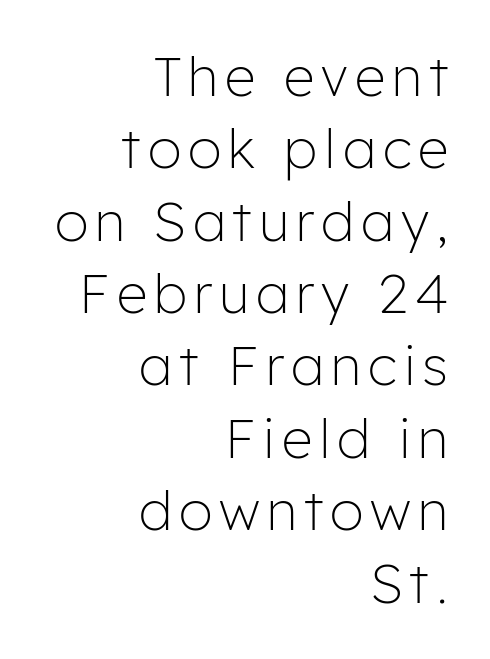
The image shows 54 px light sans-serif type, upright; set right-aligned, normal line spacing (1.34x), not underlined; low stroke contrast and a medium x-height.
